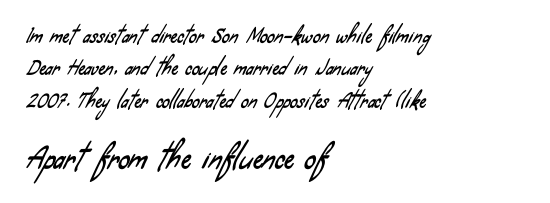
Q: Is the typeface a serif or a sans-serif typeface? A: Sans-serif.
Q: Is the text underlined? A: No.
Q: How is the paragraph aligned? A: Left-aligned.
Q: Is the spacing between letters normal or unusually wide? A: Normal.
Q: Is the spacing between lines tight, normal or loose? A: Normal.
Q: Which block of text is set in a larger size, the first (top) or the second (bottom)? A: The second (bottom) one.
Q: Width (condensed, normal, or wide)? A: Condensed.
Q: Stroke contrast? A: Low.
Q: x-height? A: Small.
Q: Monospaced? A: No.
